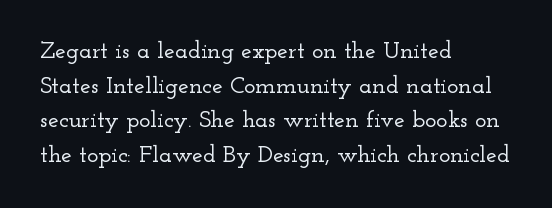
The compositor pushed each line to the left boundary. Compared with typical paragraphs, the rows here are spaced about the same. Here the glyphs are tracked normally, forming tight word shapes. Check the space under the baseline: it is left empty. You can tell it's not italic because the verticals are truly vertical.
